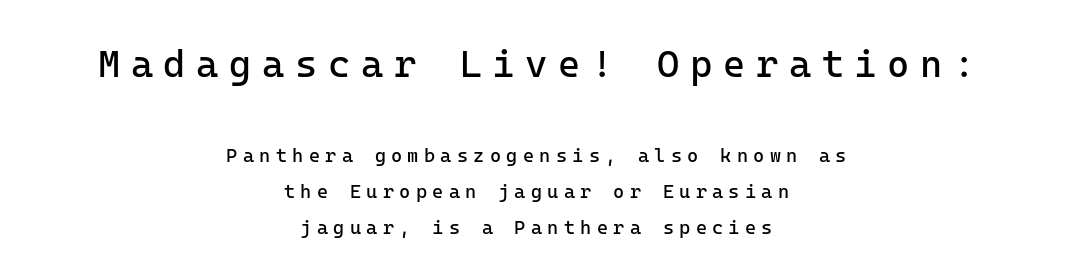
{"serif": "no", "italic": "no", "bold": "no", "weight": "regular", "width": "normal", "stroke_contrast": "low", "x_height": "medium", "monospaced": "yes", "underline": "no", "align": "center", "line_spacing": "loose", "line_spacing_ratio": 1.9, "letter_spacing": "wide", "letter_spacing_em": 0.28, "larger_block": "first", "size_ratio": 2.0, "glyph_px": 38}
